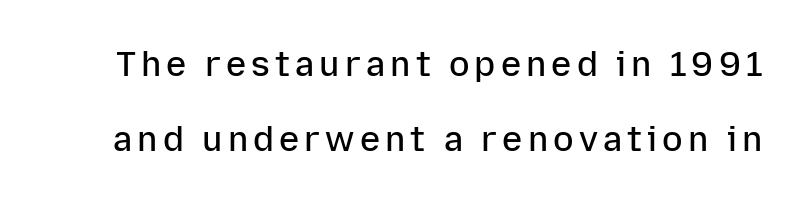
No feet cap the strokes, marking this as sans-serif type. The glyphs are unaccompanied by any horizontal stroke below them. Rows of type keep a wide berth in the vertical direction. Stems and bowls a touch heavier than normal — semibold. The letters stand upright; this is a roman face. A typesetter would call this proportional, since set widths differ per character.
